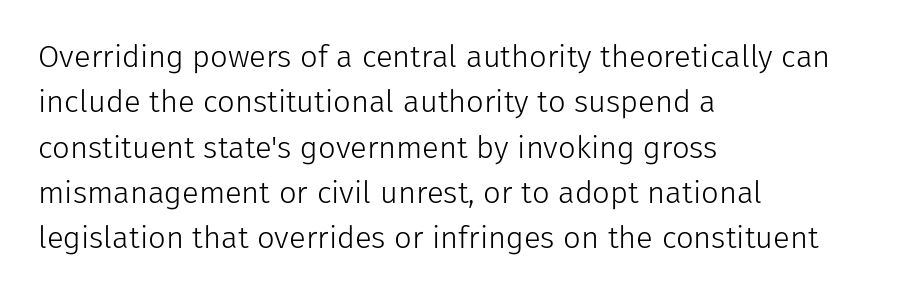
The image shows 31 px light sans-serif type, upright; set left-aligned, normal line spacing (1.46x), normal letter spacing, not underlined; low stroke contrast and a medium x-height.
